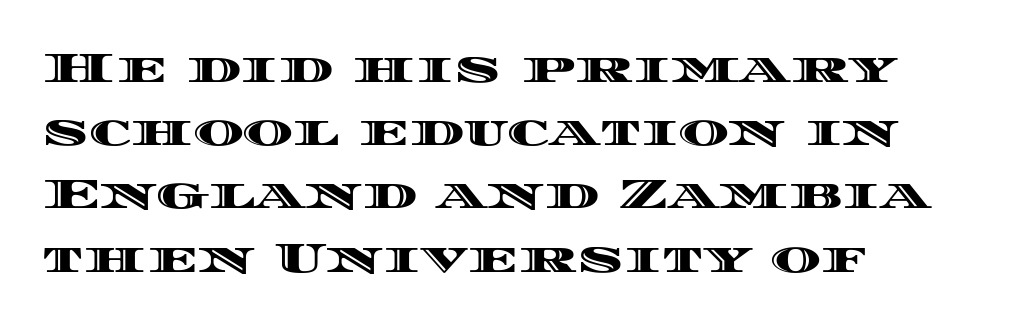
The image shows 43 px wide type, upright; set left-aligned, normal line spacing (1.47x), normal letter spacing, not underlined; a large x-height.
